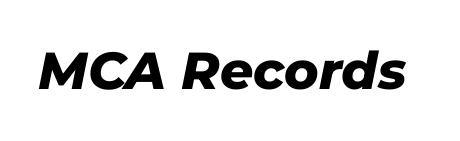
Q: Is the text bold? A: Yes.
Q: Is the text italic (slanted)? A: Yes, it leans right by about 11 degrees.
Q: Is the text underlined? A: No.
Q: Is the spacing between letters normal or unusually wide? A: Normal.
Q: Width (condensed, normal, or wide)? A: Normal.
Q: Stroke contrast? A: Low.
Q: x-height? A: Medium.
Q: Monospaced? A: No.
